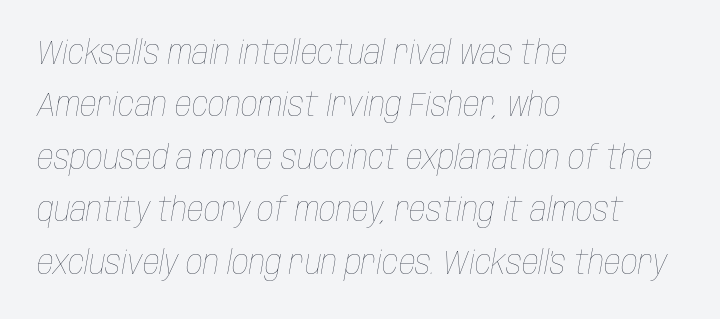
{"italic": "yes", "lean": "right", "slant_degrees": 10, "bold": "no", "weight": "thin", "width": "condensed", "stroke_contrast": "low", "x_height": "large", "monospaced": "no", "underline": "no", "align": "left", "line_spacing": "normal", "line_spacing_ratio": 1.59, "letter_spacing": "normal", "letter_spacing_em": 0.0, "glyph_px": 33}
